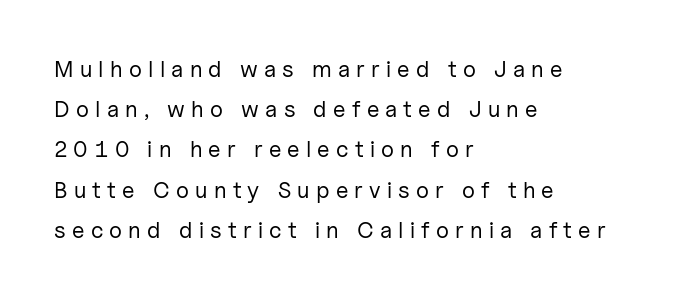
The image shows 23 px text type, upright; set left-aligned, line spacing 1.75x, unusually wide letter spacing (+0.27 em), not underlined.
